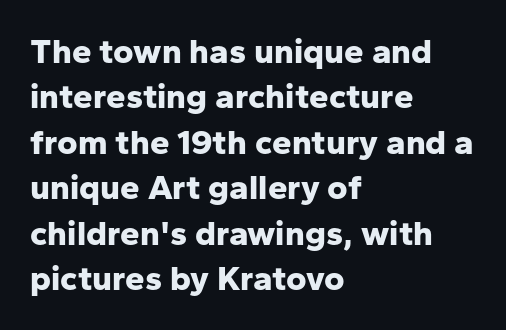
{"serif": "no", "italic": "no", "bold": "yes", "weight": "bold", "width": "normal", "stroke_contrast": "low", "x_height": "medium", "monospaced": "no", "underline": "no", "align": "left", "line_spacing": "normal", "line_spacing_ratio": 1.3, "letter_spacing": "normal", "letter_spacing_em": 0.0, "glyph_px": 35}
